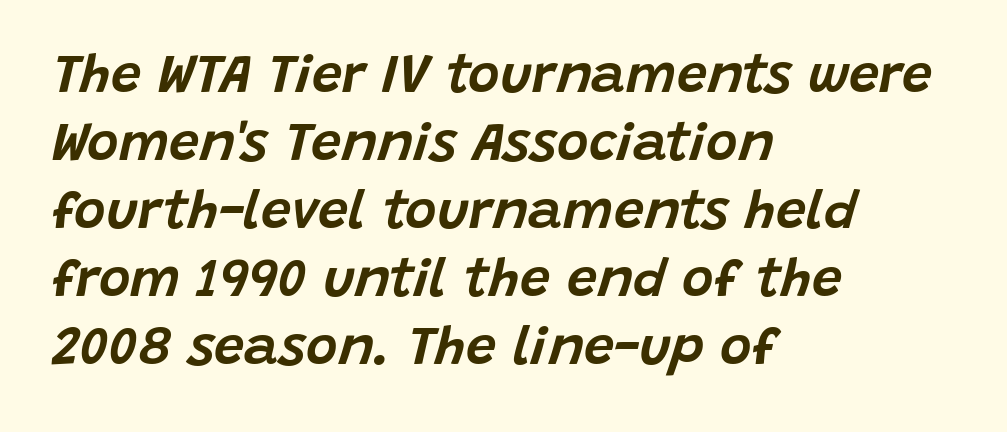
The image shows 54 px text type, italic (leaning right); set left-aligned, normal line spacing (1.26x), normal letter spacing, not underlined; low stroke contrast and a large x-height.
